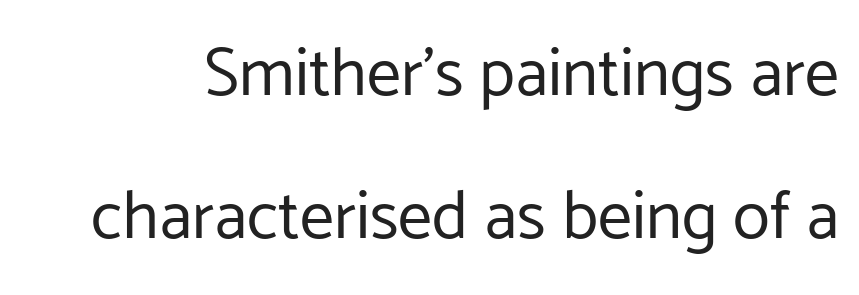
Q: Is the text bold? A: No.
Q: Is the text italic (slanted)? A: No, it is upright.
Q: Is the typeface a serif or a sans-serif typeface? A: Sans-serif.
Q: Is the text underlined? A: No.
Q: Is the spacing between letters normal or unusually wide? A: Normal.
Q: Is the spacing between lines tight, normal or loose? A: Loose.
Q: Width (condensed, normal, or wide)? A: Normal.
Q: Stroke contrast? A: Low.
Q: x-height? A: Medium.
Q: Monospaced? A: No.
